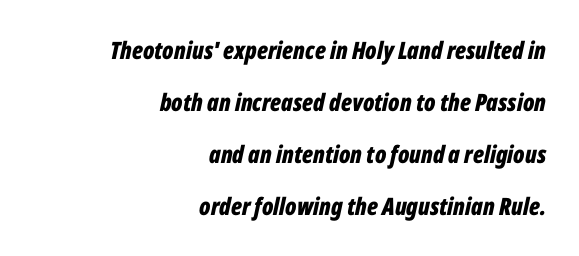
The image shows 24 px bold type, italic (leaning right); set right-aligned, loose line spacing (2.16x), normal letter spacing, not underlined.
